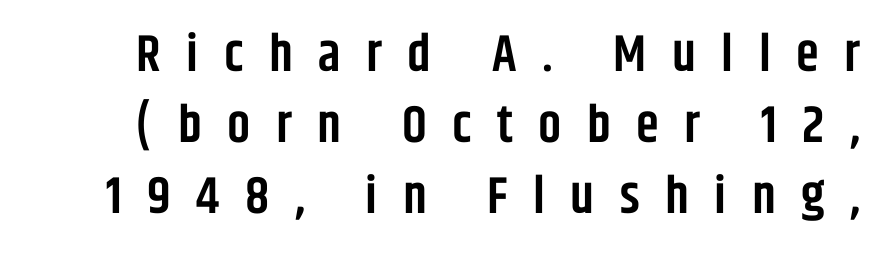
{"serif": "no", "italic": "no", "bold": "semi", "weight": "semibold", "width": "condensed", "stroke_contrast": "low", "x_height": "large", "monospaced": "no", "underline": "no", "line_spacing": "normal", "line_spacing_ratio": 1.37, "letter_spacing": "wide", "letter_spacing_em": 0.49, "glyph_px": 52}
